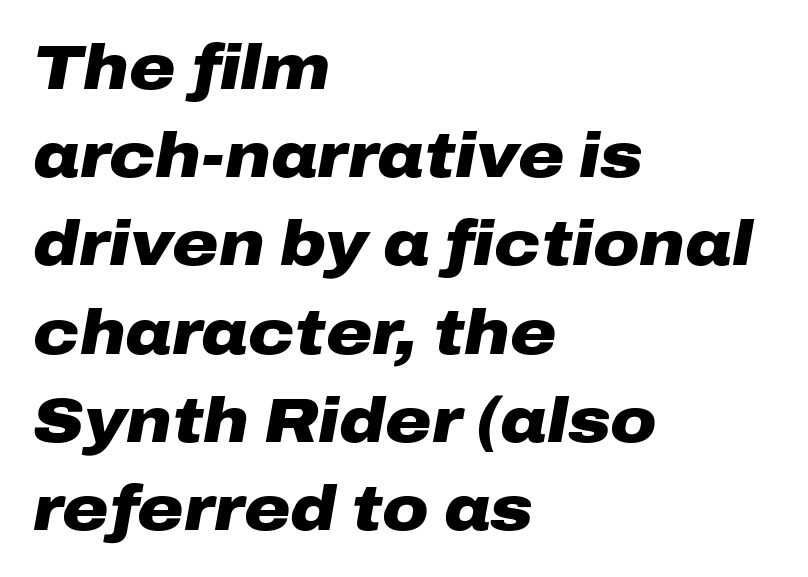
{"italic": "yes", "lean": "right", "slant_degrees": 10, "bold": "yes", "weight": "heavy", "width": "wide", "stroke_contrast": "low", "x_height": "medium", "monospaced": "no", "underline": "no", "align": "left", "line_spacing": "normal", "line_spacing_ratio": 1.4, "letter_spacing": "normal", "letter_spacing_em": 0.0, "glyph_px": 63}
